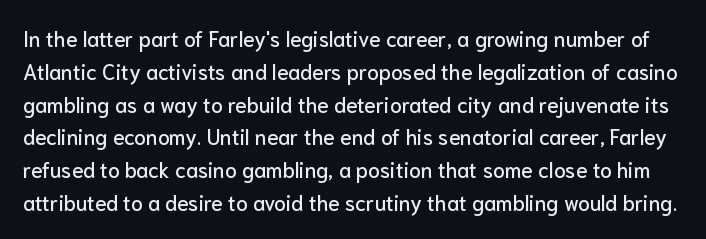
The lines sit at an ordinary, default distance from one another. Short note: letters normally spaced. Beneath every word, the page is bare. The type sits square on the baseline with zero lean.
